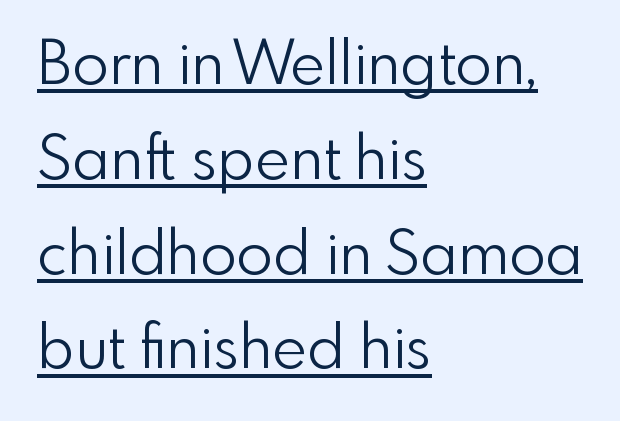
Q: Is the text bold? A: No.
Q: Is the text italic (slanted)? A: No, it is upright.
Q: Is the typeface a serif or a sans-serif typeface? A: Sans-serif.
Q: Is the text underlined? A: Yes.
Q: How is the paragraph aligned? A: Left-aligned.
Q: Is the spacing between letters normal or unusually wide? A: Normal.
Q: Is the spacing between lines tight, normal or loose? A: Normal.
Q: Width (condensed, normal, or wide)? A: Normal.
Q: Stroke contrast? A: Low.
Q: x-height? A: Small.
Q: Monospaced? A: No.
